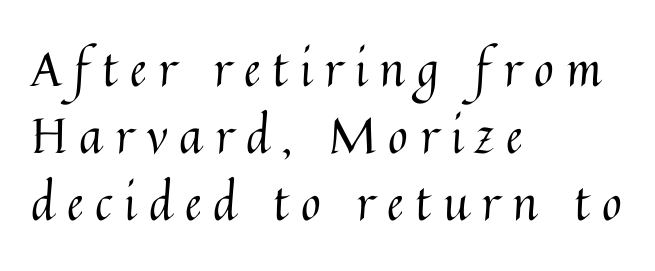
{"bold": "no", "weight": "regular", "width": "normal", "stroke_contrast": "medium", "x_height": "medium", "monospaced": "no", "underline": "no", "align": "left", "line_spacing": "normal", "line_spacing_ratio": 1.4, "letter_spacing": "wide", "letter_spacing_em": 0.25, "glyph_px": 48}
